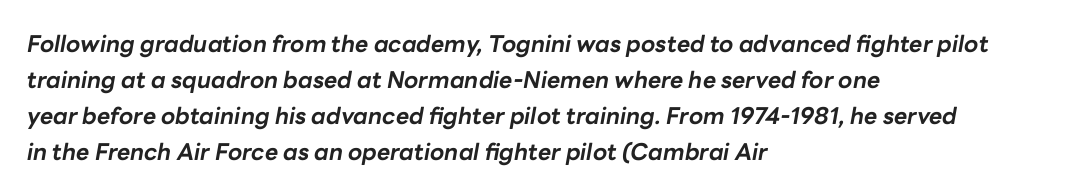
Q: Is the text bold? A: Yes.
Q: Is the text italic (slanted)? A: Yes, it leans right by about 10 degrees.
Q: Is the text underlined? A: No.
Q: How is the paragraph aligned? A: Left-aligned.
Q: Is the spacing between letters normal or unusually wide? A: Normal.
Q: Is the spacing between lines tight, normal or loose? A: Normal.
